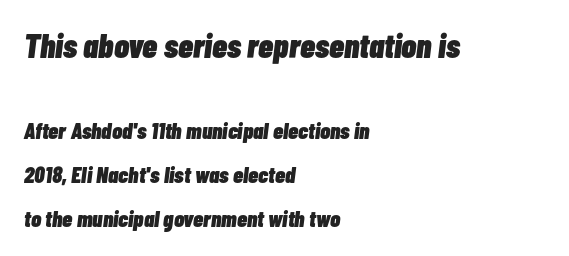
Q: Is the text bold? A: Yes.
Q: Is the text italic (slanted)? A: Yes, it leans right by about 7 degrees.
Q: Is the text underlined? A: No.
Q: How is the paragraph aligned? A: Left-aligned.
Q: Is the spacing between letters normal or unusually wide? A: Normal.
Q: Is the spacing between lines tight, normal or loose? A: Loose.
Q: Which block of text is set in a larger size, the first (top) or the second (bottom)? A: The first (top) one.
Q: Width (condensed, normal, or wide)? A: Condensed.
Q: Stroke contrast? A: Low.
Q: x-height? A: Medium.
Q: Monospaced? A: No.
